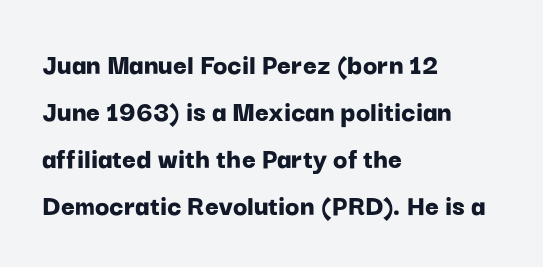
The letters stand upright; this is a roman face. Layout note: lines flush left. The face used here is rendered with its standard letterfit. Decoration check: the copy has no underline. Varying glyph widths throughout — classic text-font behaviour. Strong, thick strokes mark this as bold type.
